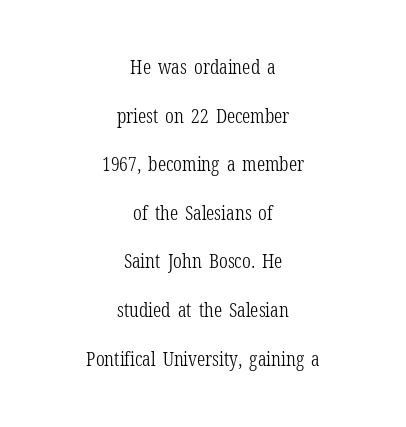
The image shows 20 px text type, upright; set centered, loose line spacing (2.43x), normal letter spacing, not underlined.
